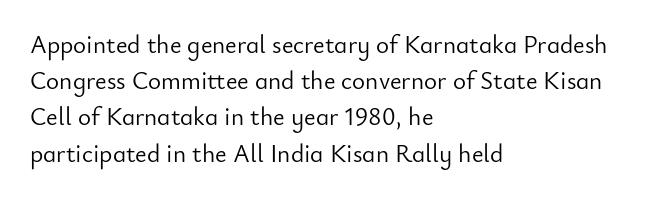
The image shows 25 px text type, upright; set left-aligned, normal line spacing (1.45x), normal letter spacing, not underlined.
